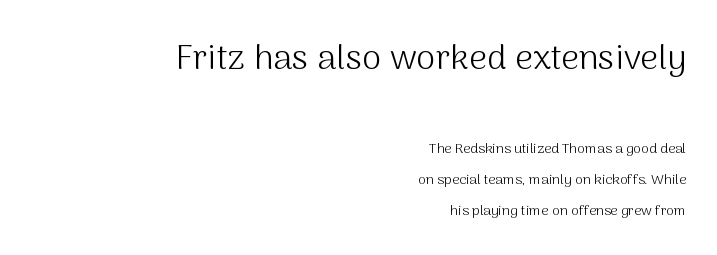
{"serif": "no", "italic": "no", "bold": "no", "weight": "light", "width": "normal", "stroke_contrast": "medium", "x_height": "medium", "monospaced": "no", "underline": "no", "align": "right", "line_spacing": "loose", "line_spacing_ratio": 2.23, "letter_spacing": "normal", "letter_spacing_em": 0.0, "larger_block": "first", "size_ratio": 2.5, "glyph_px": 35}
